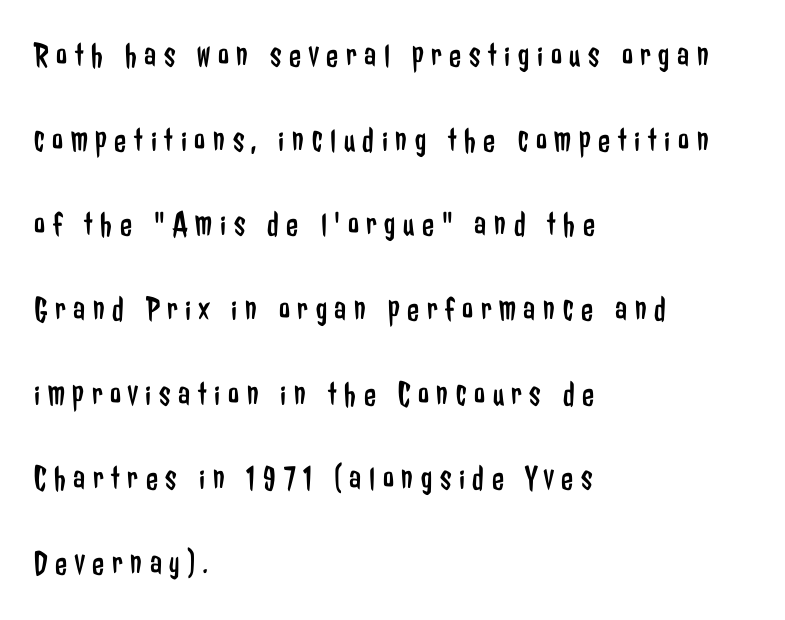
{"serif": "no", "italic": "no", "bold": "no", "weight": "regular", "width": "condensed", "stroke_contrast": "low", "x_height": "medium", "monospaced": "no", "underline": "no", "align": "left", "line_spacing": "loose", "line_spacing_ratio": 2.42, "letter_spacing": "wide", "letter_spacing_em": 0.22, "glyph_px": 35}
